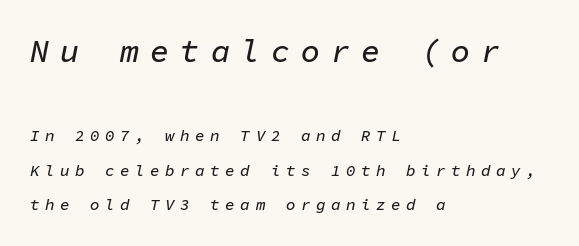
{"italic": "yes", "lean": "right", "slant_degrees": 11, "width": "normal", "stroke_contrast": "low", "x_height": "medium", "monospaced": "yes", "underline": "no", "align": "left", "line_spacing": "loose", "line_spacing_ratio": 2.17, "letter_spacing": "wide", "letter_spacing_em": 0.34, "larger_block": "first", "size_ratio": 2.0, "glyph_px": 32}
